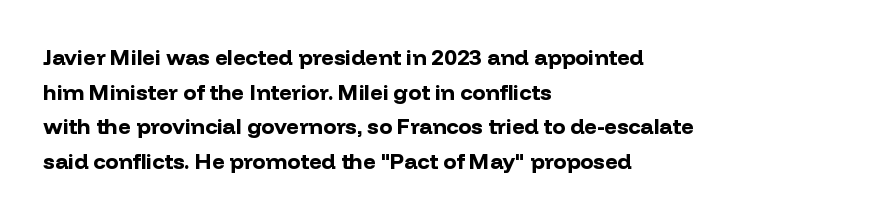
This sample uses an upright cut, with every glyph sitting square on the baseline. Whoever set this chose a conventional vertical rhythm. Students, note that the glyphs here touch the page at normal intervals. Strokes here are thick enough to call this a true bold.
